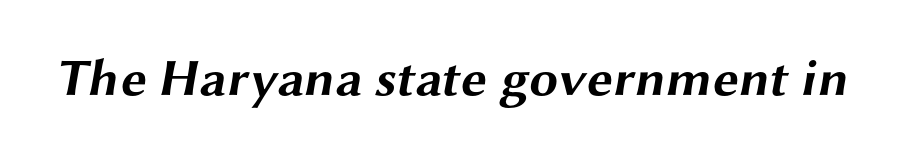
The image shows 52 px bold, wide sans-serif type; set normal letter spacing, not underlined; medium stroke contrast and a medium x-height.
